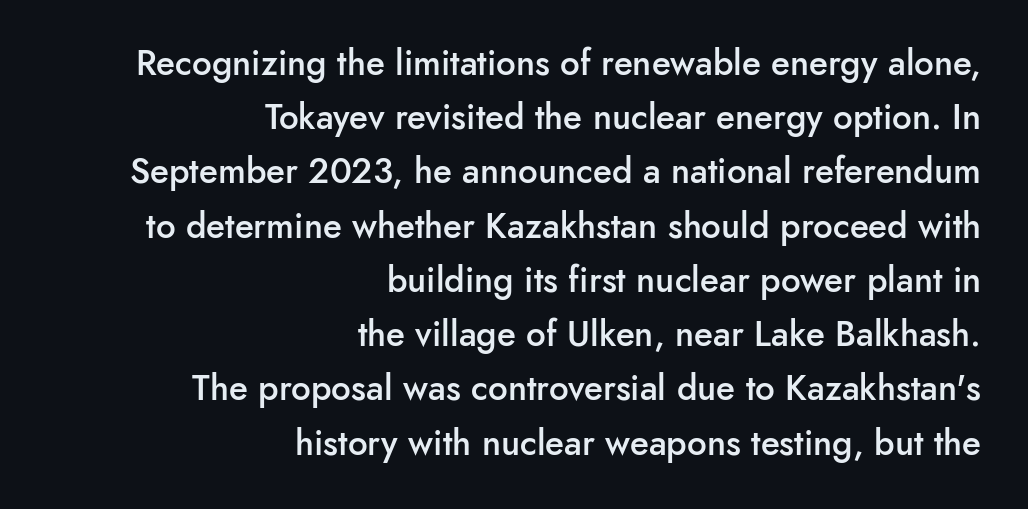
Q: Is the text bold? A: Semi-bold.
Q: Is the text italic (slanted)? A: No, it is upright.
Q: Is the typeface a serif or a sans-serif typeface? A: Sans-serif.
Q: Is the text underlined? A: No.
Q: How is the paragraph aligned? A: Right-aligned.
Q: Is the spacing between letters normal or unusually wide? A: Normal.
Q: Is the spacing between lines tight, normal or loose? A: Normal.
Q: Width (condensed, normal, or wide)? A: Normal.
Q: Stroke contrast? A: Low.
Q: x-height? A: Small.
Q: Monospaced? A: No.
